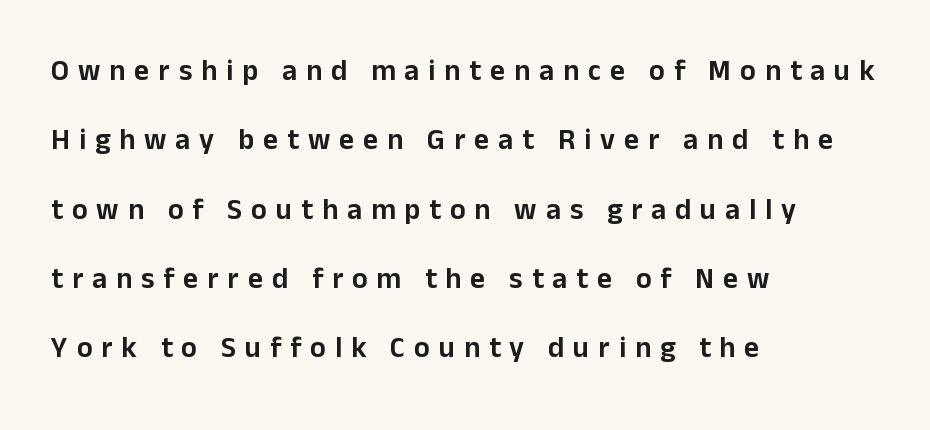
{"serif": "no", "italic": "no", "width": "normal", "stroke_contrast": "low", "x_height": "medium", "monospaced": "no", "underline": "no", "align": "left", "line_spacing": "loose", "line_spacing_ratio": 2.39, "letter_spacing": "wide", "letter_spacing_em": 0.31, "glyph_px": 29}
